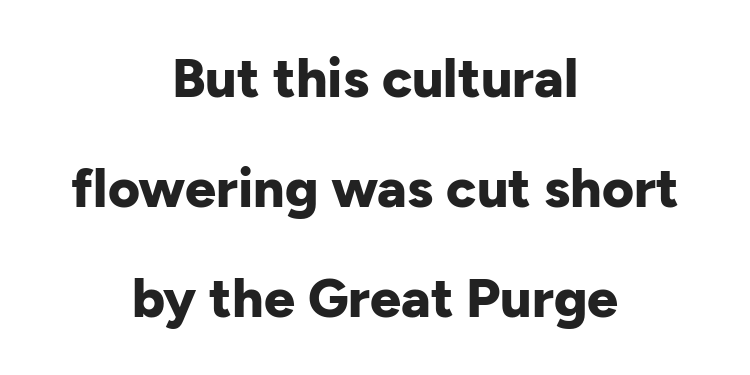
Q: Is the text bold? A: Yes.
Q: Is the text italic (slanted)? A: No, it is upright.
Q: Is the typeface a serif or a sans-serif typeface? A: Sans-serif.
Q: Is the text underlined? A: No.
Q: How is the paragraph aligned? A: Centered.
Q: Is the spacing between letters normal or unusually wide? A: Normal.
Q: Is the spacing between lines tight, normal or loose? A: Loose.
Q: Width (condensed, normal, or wide)? A: Normal.
Q: Stroke contrast? A: Low.
Q: x-height? A: Medium.
Q: Monospaced? A: No.
